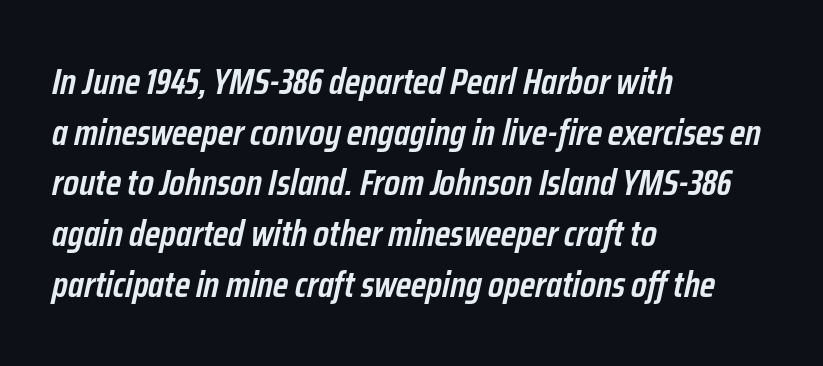
Yep, that's italic — everything's leaning. Spacing verdict: proportional, widths tailored to each character. Alignment: flush left. The words here are not underlined. These words are printed semibold, heavier than regular yet not bold. The rendering keeps characters at their native spacing.
